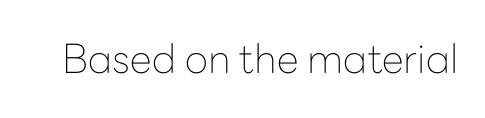
{"serif": "no", "italic": "no", "bold": "no", "weight": "thin", "width": "normal", "stroke_contrast": "low", "x_height": "medium", "monospaced": "no", "underline": "no", "letter_spacing": "normal", "letter_spacing_em": 0.0, "glyph_px": 40}
